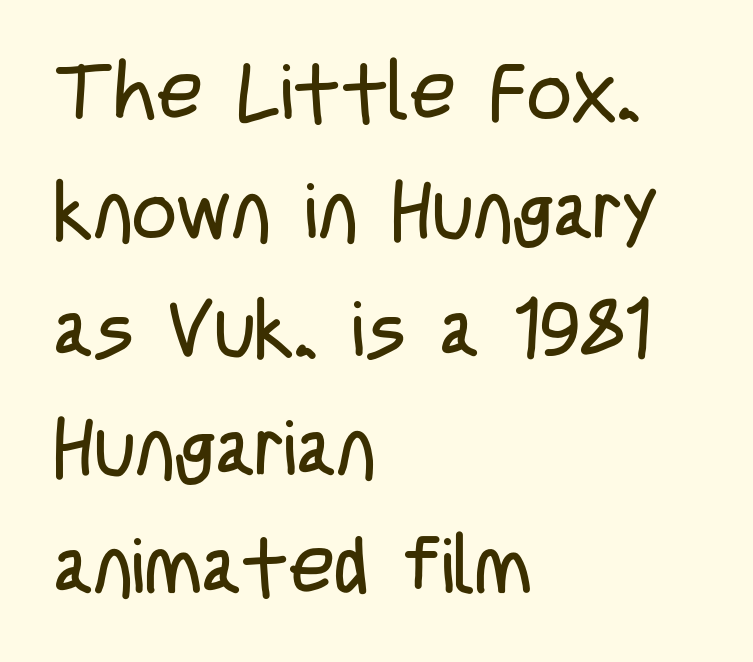
{"serif": "no", "italic": "no", "bold": "no", "weight": "regular", "width": "condensed", "stroke_contrast": "low", "x_height": "large", "monospaced": "no", "underline": "no", "align": "left", "line_spacing": "normal", "line_spacing_ratio": 1.52, "letter_spacing": "normal", "letter_spacing_em": 0.0, "glyph_px": 78}
